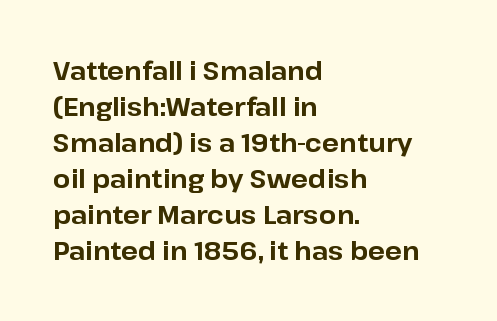
Q: Is the text bold? A: Yes.
Q: Is the text italic (slanted)? A: No, it is upright.
Q: Is the text underlined? A: No.
Q: How is the paragraph aligned? A: Left-aligned.
Q: Is the spacing between letters normal or unusually wide? A: Normal.
Q: Is the spacing between lines tight, normal or loose? A: Normal.
